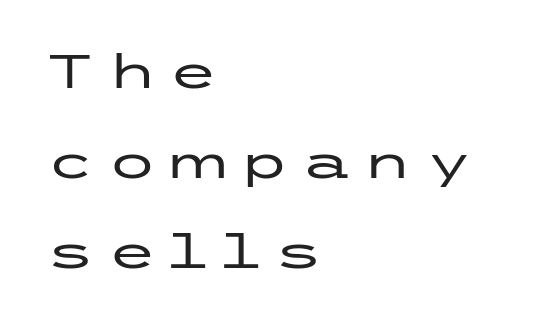
{"serif": "no", "italic": "no", "width": "wide", "stroke_contrast": "low", "x_height": "medium", "underline": "no", "align": "left", "line_spacing": "loose", "line_spacing_ratio": 1.96, "letter_spacing": "wide", "letter_spacing_em": 0.24, "glyph_px": 46}
